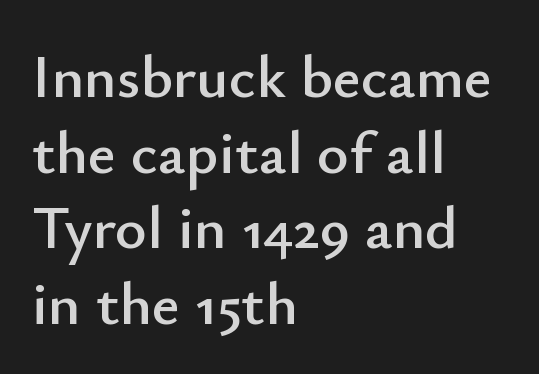
The image shows 61 px sans-serif type, upright; set left-aligned, line spacing 1.24x, normal letter spacing, not underlined; low stroke contrast and a small x-height.
